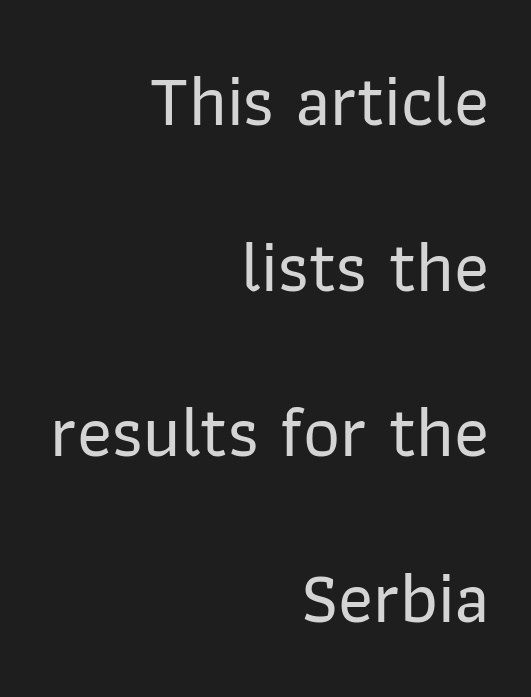
The image shows 72 px sans-serif type, upright; set right-aligned, loose line spacing (2.3x), normal letter spacing, not underlined; low stroke contrast and a medium x-height.
